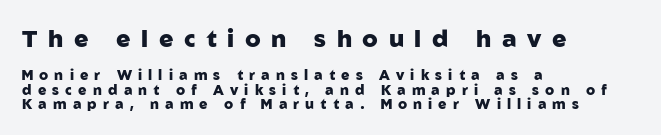
The image shows 24 px bold type, upright; set left-aligned, tight line spacing (1.01x), unusually wide letter spacing (+0.44 em), not underlined; the first (top) block is 1.71x larger.
